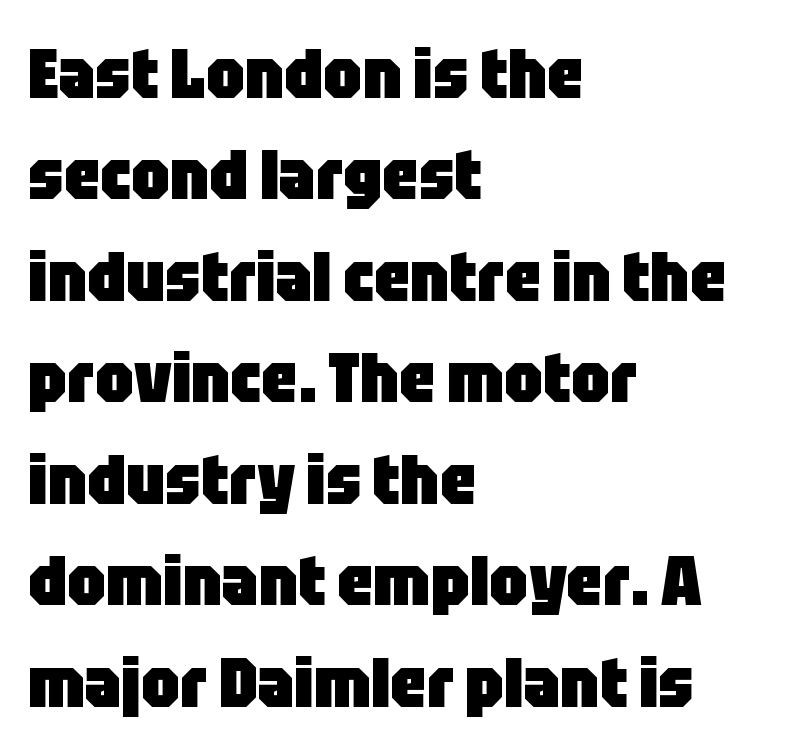
Honestly, there is no underline to notice here at all. Proportional: the letters do not fall into vertical columns. The rendering uses a bold face; every stroke is thick and dark. The horizontal fit of the characters is conventional and even.
